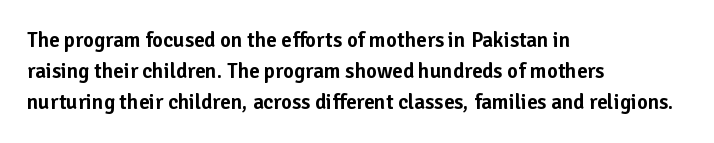
There is no visible air inserted between adjacent glyphs. Alignment: flush left. The words here are not underlined. The axis of the letterforms is exactly vertical. The designer left line spacing at the default.
